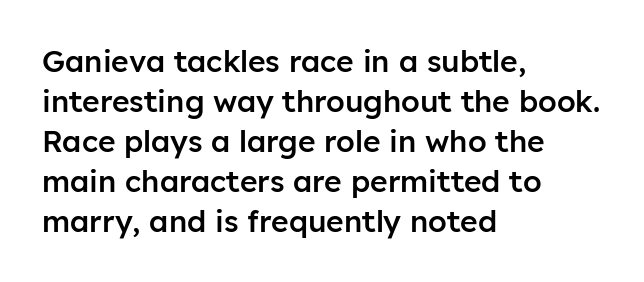
Visually the block forms a straight wall on the left and a jagged coastline on the right. Notice the strokes are somewhat thickened but not fully heavy: this is a semibold. This rendering features lettering with no underline. Style check: upright. You could call the tracking neutral — neither tight nor loose. Unlike a traditional serif, this face leaves its strokes unadorned.
